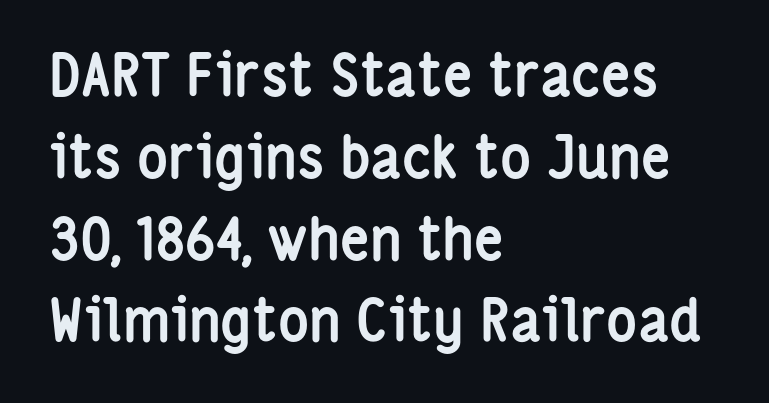
{"serif": "no", "italic": "no", "bold": "yes", "weight": "semibold", "width": "condensed", "stroke_contrast": "low", "x_height": "medium", "monospaced": "no", "underline": "no", "align": "left", "line_spacing": "normal", "line_spacing_ratio": 1.41, "letter_spacing": "normal", "letter_spacing_em": 0.0, "glyph_px": 58}
